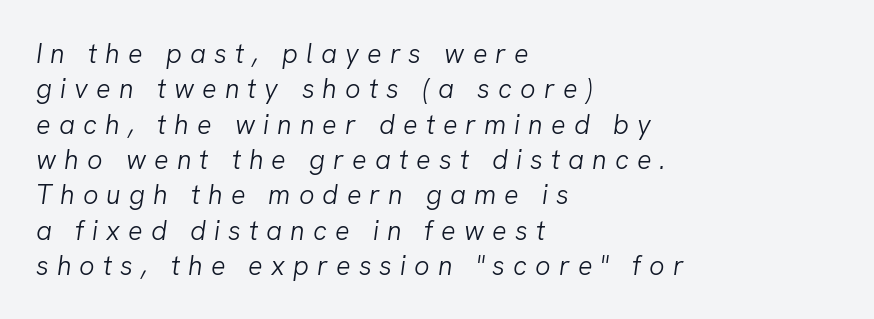
{"italic": "yes", "lean": "right", "slant_degrees": 8, "bold": "no", "underline": "no", "align": "left", "line_spacing": "normal", "line_spacing_ratio": 1.31, "letter_spacing": "wide", "letter_spacing_em": 0.3, "glyph_px": 27}
